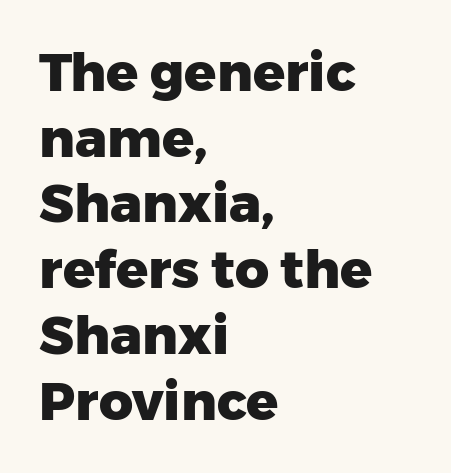
Q: Is the text bold? A: Yes.
Q: Is the text italic (slanted)? A: No, it is upright.
Q: Is the typeface a serif or a sans-serif typeface? A: Sans-serif.
Q: Is the text underlined? A: No.
Q: How is the paragraph aligned? A: Left-aligned.
Q: Is the spacing between letters normal or unusually wide? A: Normal.
Q: Width (condensed, normal, or wide)? A: Normal.
Q: Stroke contrast? A: Low.
Q: x-height? A: Medium.
Q: Monospaced? A: No.
